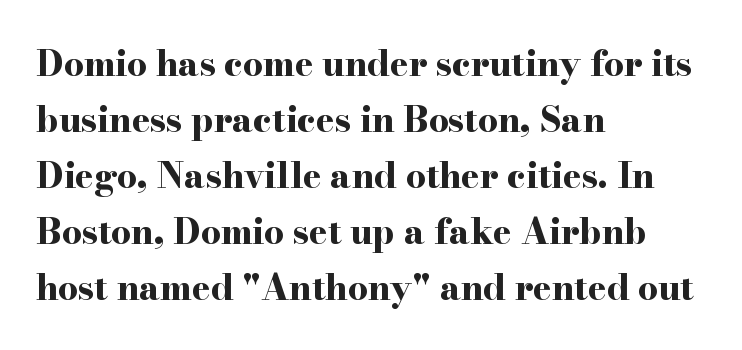
{"serif": "yes", "italic": "no", "bold": "yes", "weight": "bold", "width": "wide", "stroke_contrast": "high", "x_height": "small", "monospaced": "no", "underline": "no", "align": "left", "line_spacing": "normal", "line_spacing_ratio": 1.6, "letter_spacing": "normal", "letter_spacing_em": 0.0, "glyph_px": 35}
